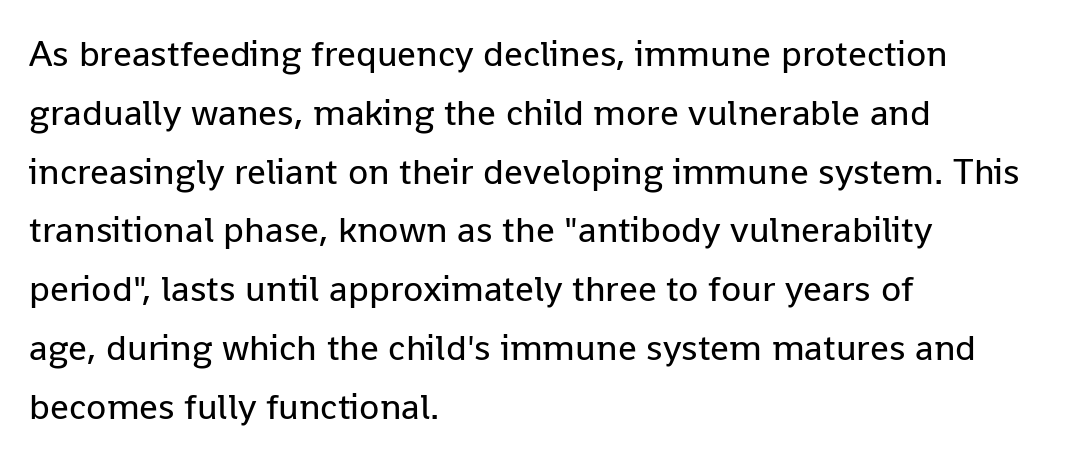
No chunkiness to these letters — they're not bold. Does the type have serifs? No, each stem ends abruptly. How would I describe the line gaps? Plain and ordinary. Teacher's note: observe the even left margin — that is flush-left alignment. The gap between lines stays unmarked.
